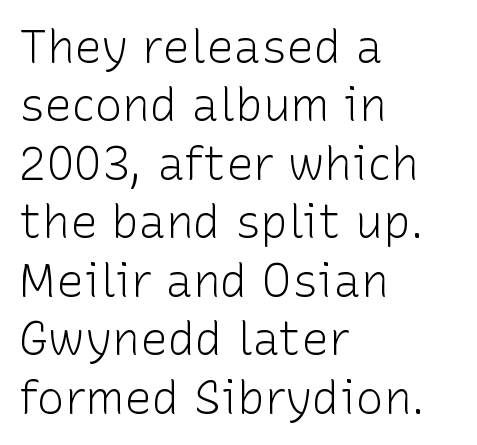
Typographically, this falls in the sans-serif category. These lines are rendered in a variable-pitch font. Evenly set lines give the paragraph a standard silhouette. The text block is weighted toward the left margin, trailing off unevenly rightward. Decoration check: the copy has no underline. Every character sits straight up, as roman type does.
